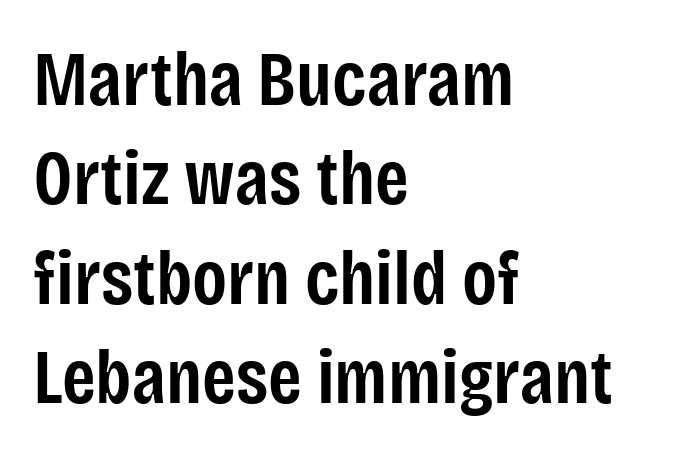
{"serif": "no", "italic": "no", "bold": "semi", "weight": "semibold", "width": "condensed", "stroke_contrast": "low", "x_height": "large", "monospaced": "no", "underline": "no", "align": "left", "line_spacing": "normal", "line_spacing_ratio": 1.29, "letter_spacing": "normal", "letter_spacing_em": 0.0, "glyph_px": 77}
